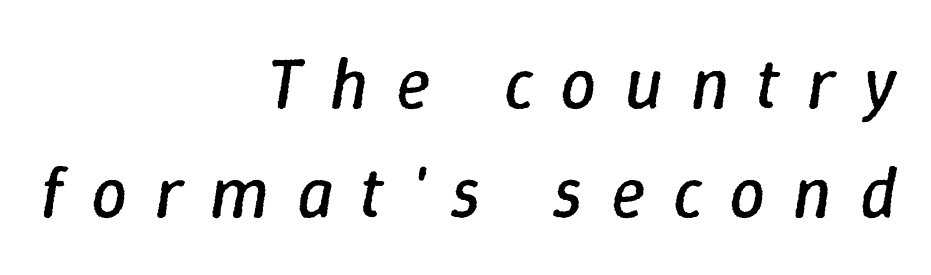
Normally led — the rows are evenly, conventionally spaced. Spacing verdict: proportional, widths tailored to each character. The letters are slanted; this is an italic face. Display-style spreading of the glyphs; the letterfit is very open. Horizontal alignment here is rightward, an uncommon choice for prose.
